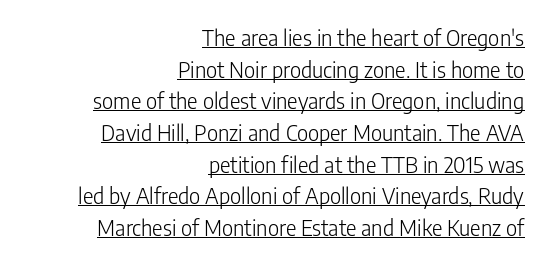
Q: Is the text bold? A: No.
Q: Is the text italic (slanted)? A: No, it is upright.
Q: Is the text underlined? A: Yes.
Q: How is the paragraph aligned? A: Right-aligned.
Q: Is the spacing between letters normal or unusually wide? A: Normal.
Q: Is the spacing between lines tight, normal or loose? A: Normal.
